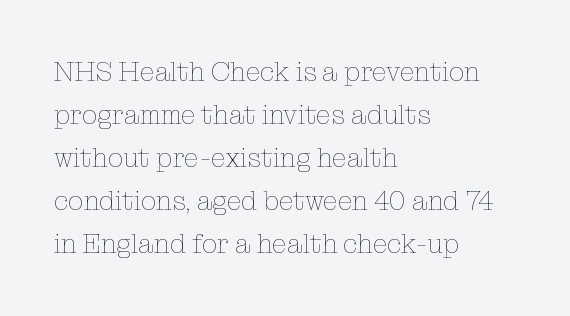
Line beginnings align vertically; line endings do not. Quick note: not italic, upright. No chunkiness to these letters — they're not bold. Default kerning and tracking; the words read as compact shapes.
